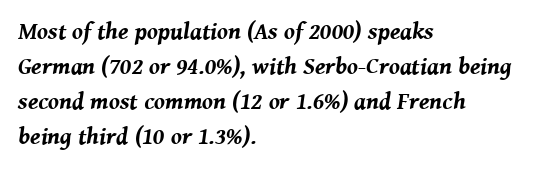
The image shows 24 px bold type, italic (leaning right); set left-aligned, normal line spacing (1.46x), normal letter spacing, not underlined.
